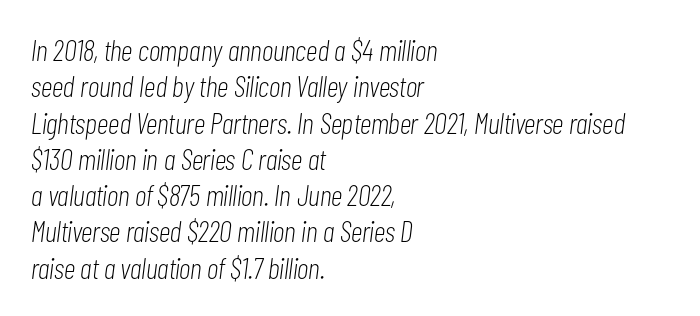
Q: Is the text bold? A: No.
Q: Is the text italic (slanted)? A: Yes, it leans right by about 7 degrees.
Q: Is the text underlined? A: No.
Q: How is the paragraph aligned? A: Left-aligned.
Q: Is the spacing between letters normal or unusually wide? A: Normal.
Q: Width (condensed, normal, or wide)? A: Condensed.
Q: Stroke contrast? A: Low.
Q: x-height? A: Medium.
Q: Monospaced? A: No.
